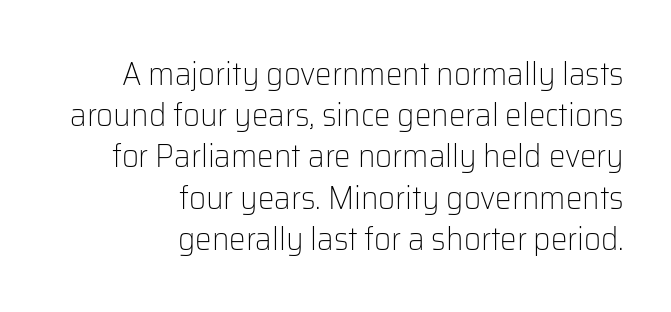
{"serif": "no", "italic": "no", "bold": "no", "weight": "light", "width": "normal", "stroke_contrast": "low", "x_height": "medium", "monospaced": "no", "underline": "no", "align": "right", "line_spacing": "normal", "line_spacing_ratio": 1.25, "letter_spacing": "normal", "letter_spacing_em": 0.0, "glyph_px": 33}
